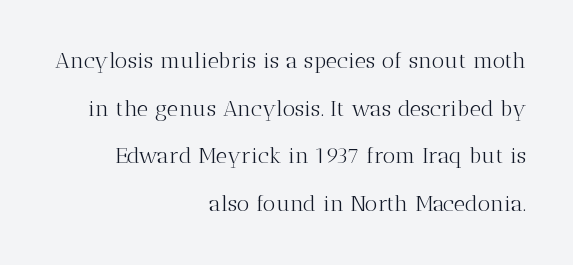
The letters sit at their default tracking, neither squeezed nor spread. Line spacing here is loose. The glyphs are unaccompanied by any horizontal stroke below them. Every row of glyphs terminates at an identical x-position on the right. Stem width sits at or under what a default text font uses.
